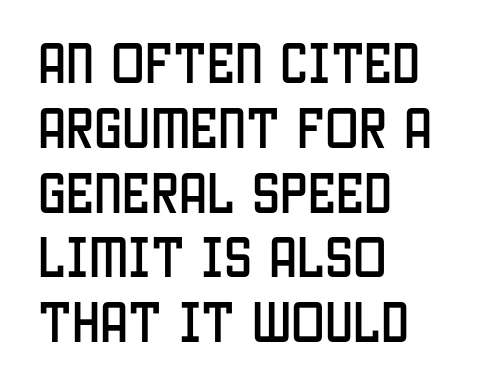
The image shows 45 px condensed sans-serif type, upright; set left-aligned, normal line spacing (1.44x), normal letter spacing, not underlined; low stroke contrast and a large x-height.
